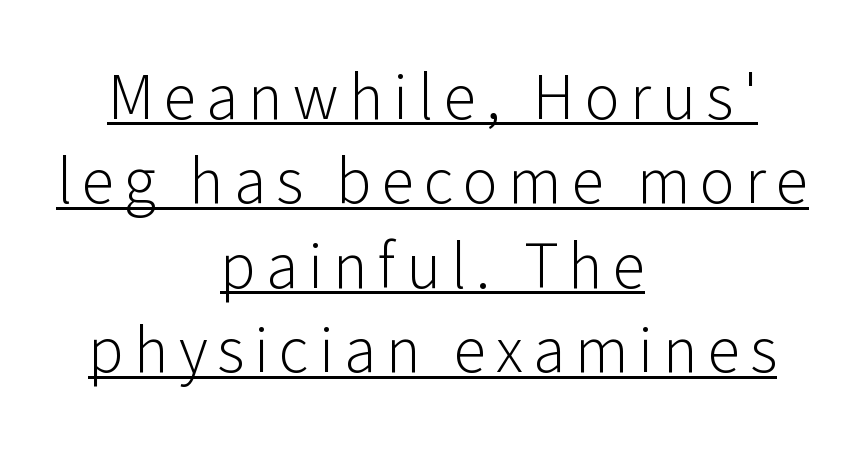
Grotesque or geometric, the face here clearly has no serifs. Note the varied advance widths — an 'i' is clearly narrower than an 'm'. Check the space under the baseline: a stroke is drawn there. Posture: vertical.
